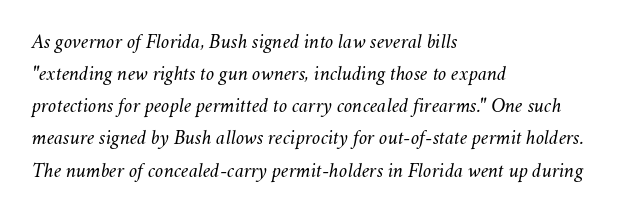
The image shows 21 px text type, italic (leaning right); set left-aligned, normal line spacing (1.53x), normal letter spacing, not underlined.
